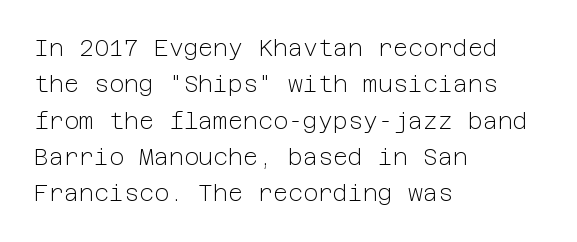
Q: Is the text bold? A: No.
Q: Is the text italic (slanted)? A: No, it is upright.
Q: Is the text underlined? A: No.
Q: How is the paragraph aligned? A: Left-aligned.
Q: Is the spacing between letters normal or unusually wide? A: Normal.
Q: Is the spacing between lines tight, normal or loose? A: Normal.
